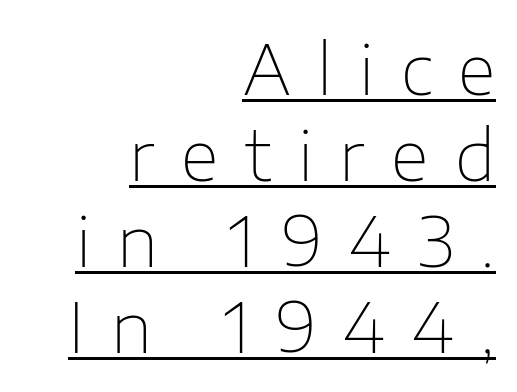
The image shows 70 px thin sans-serif type, upright; set right-aligned, line spacing 1.23x, unusually wide letter spacing (+0.38 em), underlined; low stroke contrast and a medium x-height.
